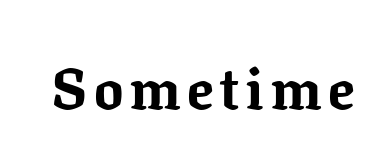
Q: Is the text bold? A: Yes.
Q: Is the text italic (slanted)? A: No, it is upright.
Q: Is the typeface a serif or a sans-serif typeface? A: Serif.
Q: Is the text underlined? A: No.
Q: Width (condensed, normal, or wide)? A: Normal.
Q: Stroke contrast? A: Low.
Q: x-height? A: Medium.
Q: Monospaced? A: No.
